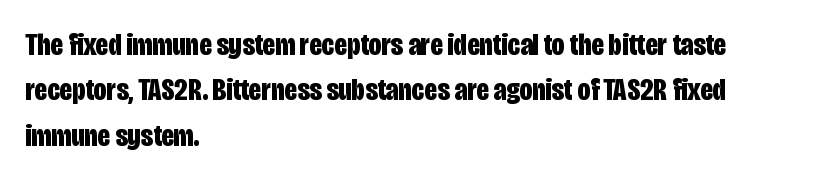
Q: Is the text bold? A: Yes.
Q: Is the text italic (slanted)? A: No, it is upright.
Q: Is the typeface a serif or a sans-serif typeface? A: Sans-serif.
Q: Is the text underlined? A: No.
Q: How is the paragraph aligned? A: Left-aligned.
Q: Is the spacing between letters normal or unusually wide? A: Normal.
Q: Is the spacing between lines tight, normal or loose? A: Normal.
Q: Width (condensed, normal, or wide)? A: Condensed.
Q: Stroke contrast? A: Low.
Q: x-height? A: Large.
Q: Monospaced? A: No.
